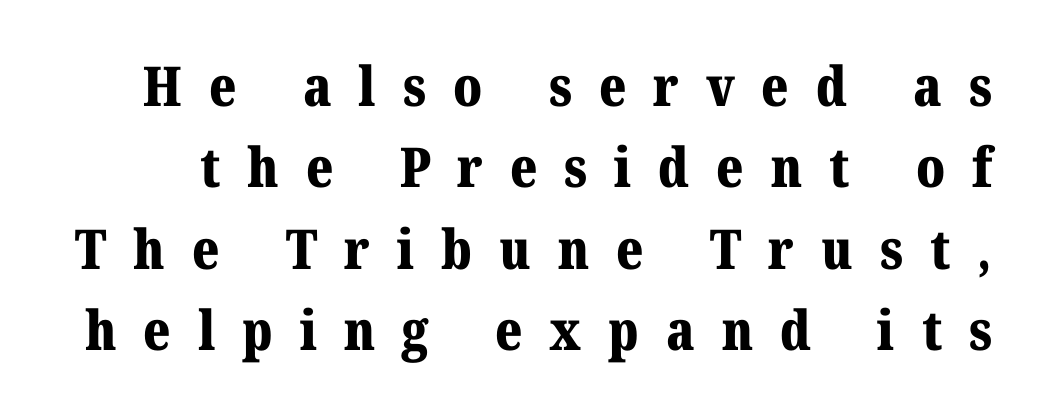
Rendered with straight, roman letterforms. Words float on clear page, feet unadorned. The rows are spaced the way most documents space them. Character widths vary here, with narrow letters taking less room than wide ones. This rendering employs a face with finishing strokes, i.e., a serif. Characters follow at a spacing far wider than the type designer built in.
